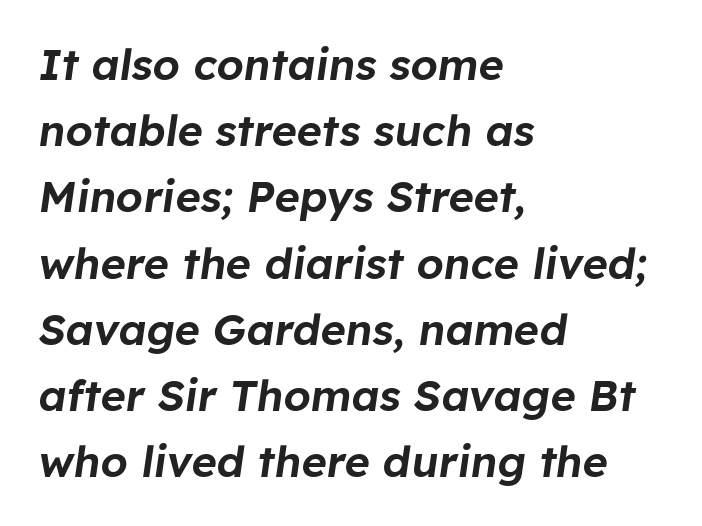
Q: Is the text italic (slanted)? A: Yes, it leans right by about 8 degrees.
Q: Is the text underlined? A: No.
Q: How is the paragraph aligned? A: Left-aligned.
Q: Is the spacing between letters normal or unusually wide? A: Normal.
Q: Is the spacing between lines tight, normal or loose? A: Normal.
Q: Width (condensed, normal, or wide)? A: Normal.
Q: Stroke contrast? A: Low.
Q: x-height? A: Medium.
Q: Monospaced? A: No.
